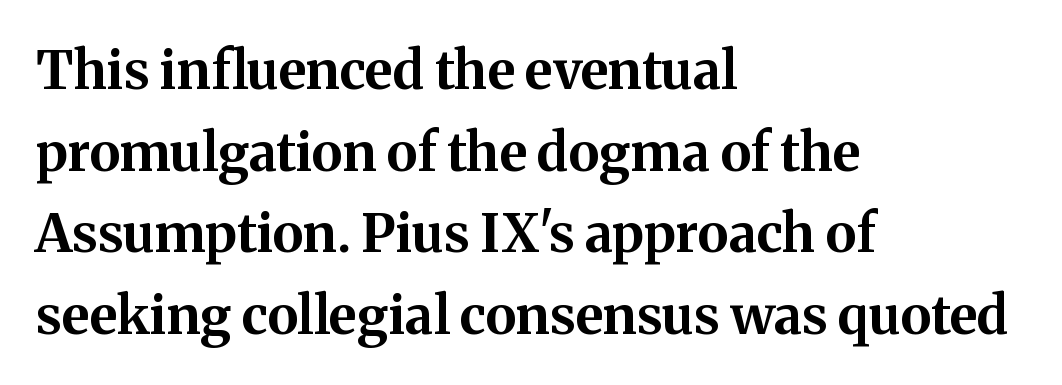
{"serif": "yes", "italic": "no", "bold": "yes", "weight": "bold", "width": "normal", "stroke_contrast": "medium", "x_height": "medium", "monospaced": "no", "underline": "no", "align": "left", "line_spacing": "normal", "line_spacing_ratio": 1.54, "letter_spacing": "normal", "letter_spacing_em": 0.0, "glyph_px": 53}
